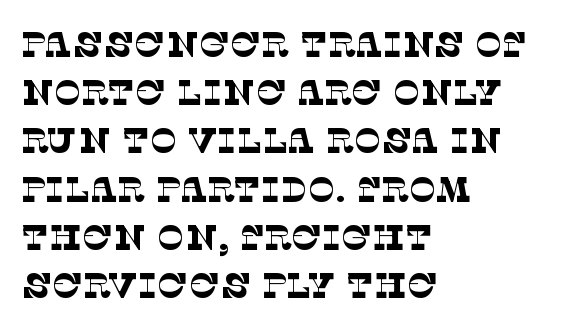
The image shows 36 px thin serif type; set left-aligned, normal line spacing (1.34x), normal letter spacing, not underlined; low stroke contrast and a large x-height.
